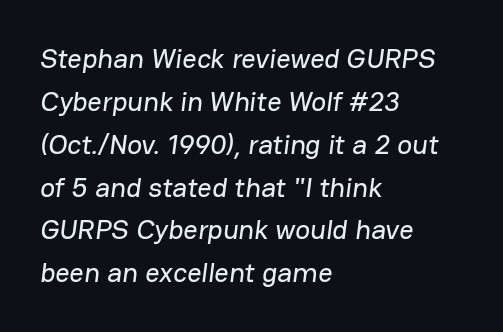
Q: Is the typeface a serif or a sans-serif typeface? A: Sans-serif.
Q: Is the text underlined? A: No.
Q: How is the paragraph aligned? A: Left-aligned.
Q: Is the spacing between letters normal or unusually wide? A: Normal.
Q: Is the spacing between lines tight, normal or loose? A: Normal.
Q: Width (condensed, normal, or wide)? A: Normal.
Q: Stroke contrast? A: Low.
Q: x-height? A: Medium.
Q: Monospaced? A: No.
